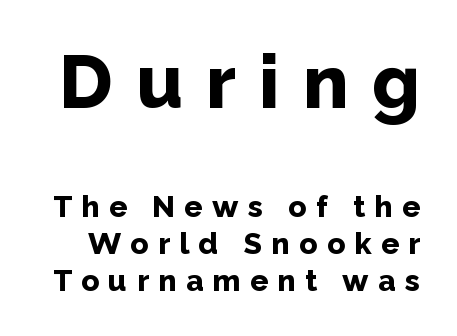
Stroke thickness is high; the sample reads as a true bold. Bigger letters appear in the top chunk; the bottom chunk is reduced. The rendering uses natural spacing where letterforms have individual widths. Check under the words: just untouched page.
